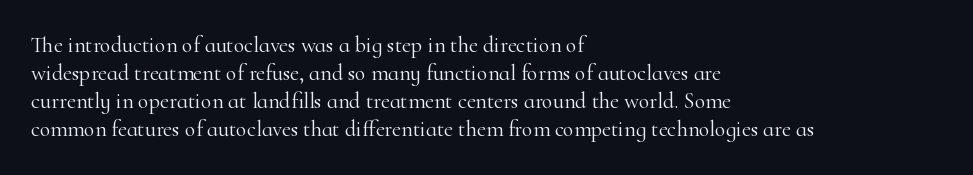
{"italic": "no", "bold": "no", "underline": "no", "align": "left", "line_spacing": "normal", "line_spacing_ratio": 1.28, "letter_spacing": "normal", "letter_spacing_em": 0.0, "glyph_px": 22}
